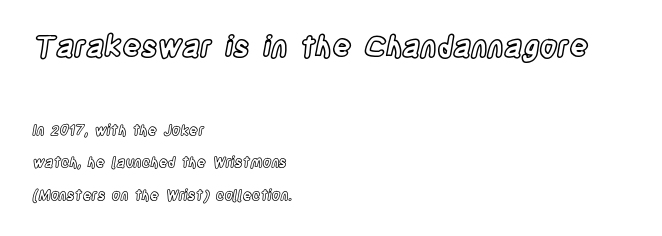
The image shows 29 px condensed type; set left-aligned, loose line spacing (2.33x), normal letter spacing, not underlined; the first (top) block is 2.07x larger; a large x-height.
